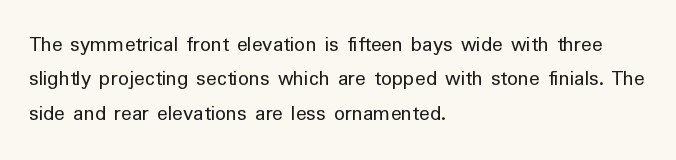
The specimen reads as upright at a glance. Is the stroke heavy? The answer is a plain regular-or-lighter. Clear beneath every line of the passage. Notice how descenders clear the ascenders below comfortably — that's standard leading.
